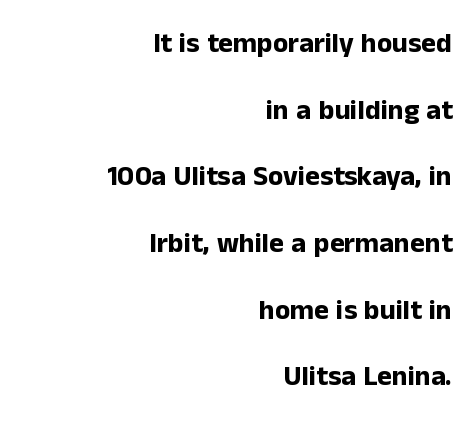
Q: Is the text bold? A: Yes.
Q: Is the text italic (slanted)? A: No, it is upright.
Q: Is the typeface a serif or a sans-serif typeface? A: Sans-serif.
Q: Is the text underlined? A: No.
Q: How is the paragraph aligned? A: Right-aligned.
Q: Is the spacing between letters normal or unusually wide? A: Normal.
Q: Is the spacing between lines tight, normal or loose? A: Loose.
Q: Width (condensed, normal, or wide)? A: Normal.
Q: Stroke contrast? A: Low.
Q: x-height? A: Medium.
Q: Monospaced? A: No.
